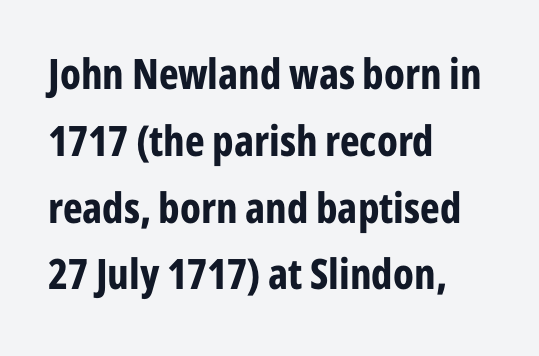
{"serif": "no", "italic": "no", "bold": "yes", "weight": "bold", "width": "condensed", "stroke_contrast": "low", "x_height": "medium", "monospaced": "no", "underline": "no", "align": "left", "line_spacing": "normal", "line_spacing_ratio": 1.59, "letter_spacing": "normal", "letter_spacing_em": 0.0, "glyph_px": 42}
